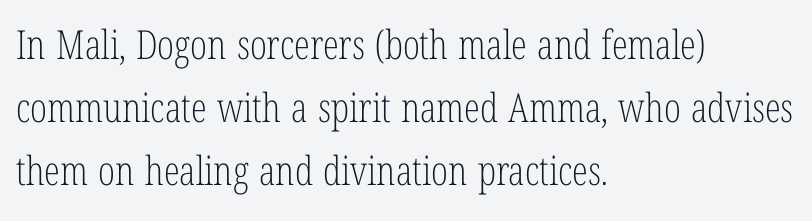
{"serif": "yes", "italic": "no", "bold": "no", "weight": "light", "width": "condensed", "stroke_contrast": "low", "x_height": "medium", "monospaced": "no", "underline": "no", "align": "left", "line_spacing": "normal", "line_spacing_ratio": 1.57, "letter_spacing": "normal", "letter_spacing_em": 0.0, "glyph_px": 40}
